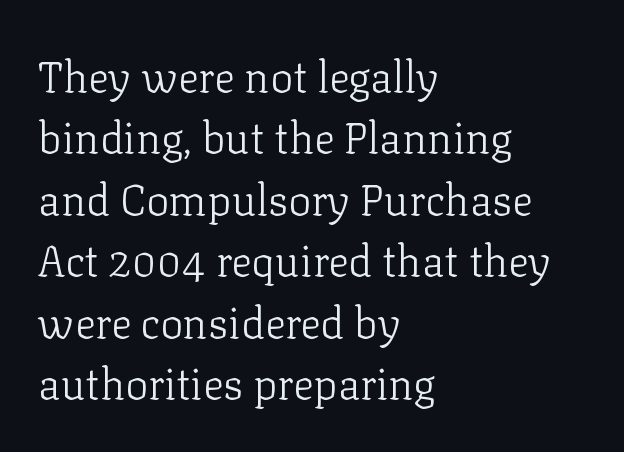
{"serif": "yes", "italic": "no", "bold": "no", "weight": "light", "width": "normal", "stroke_contrast": "low", "x_height": "medium", "monospaced": "no", "underline": "no", "align": "left", "line_spacing": "normal", "line_spacing_ratio": 1.43, "letter_spacing": "normal", "letter_spacing_em": 0.0, "glyph_px": 43}
